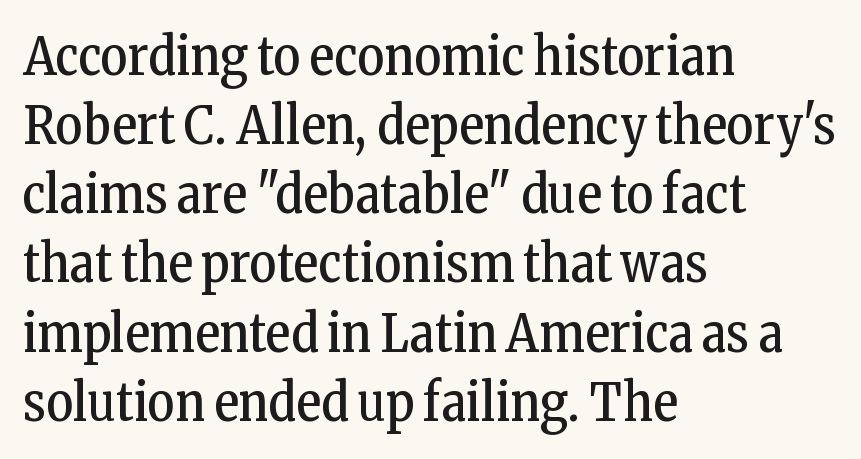
{"serif": "yes", "italic": "no", "bold": "no", "weight": "regular", "width": "condensed", "stroke_contrast": "low", "x_height": "medium", "monospaced": "no", "underline": "no", "align": "left", "line_spacing": "normal", "line_spacing_ratio": 1.33, "letter_spacing": "normal", "letter_spacing_em": 0.0, "glyph_px": 52}
